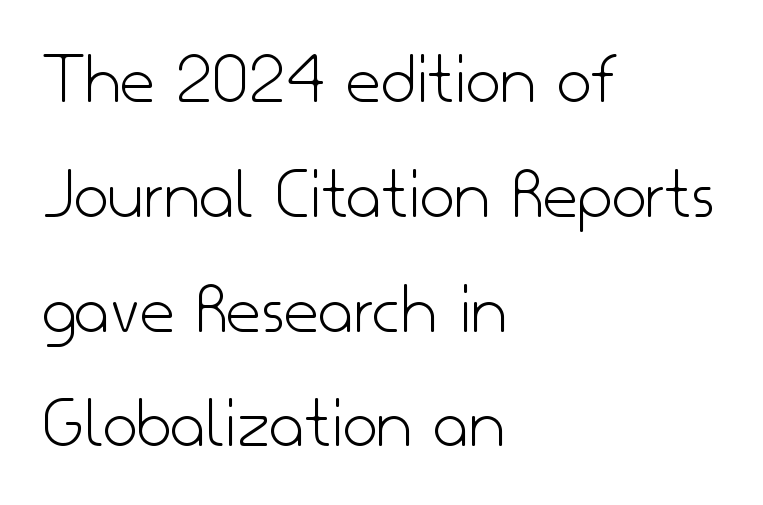
Ordinary non-slanted type is in use. This is sans-serif lettering, the kind often seen on screens and signage. Regular leading. Think of a printed novel: that variable character pitch is what you see here.
